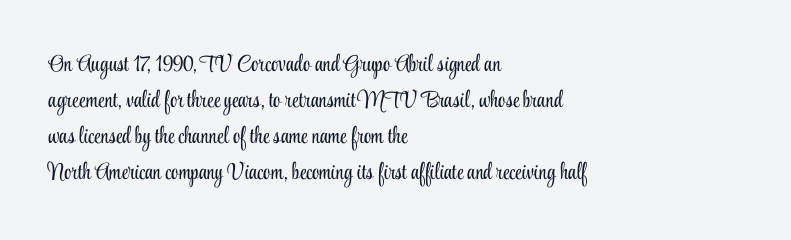
Q: Is the text bold? A: No.
Q: Is the text italic (slanted)? A: Yes.
Q: Is the text underlined? A: No.
Q: How is the paragraph aligned? A: Left-aligned.
Q: Is the spacing between letters normal or unusually wide? A: Normal.
Q: Is the spacing between lines tight, normal or loose? A: Normal.
